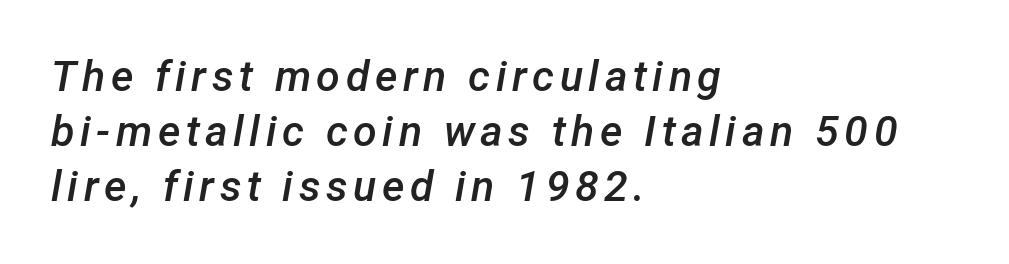
Q: Is the text bold? A: Semi-bold.
Q: Is the text italic (slanted)? A: Yes, it leans right by about 12 degrees.
Q: Is the text underlined? A: No.
Q: How is the paragraph aligned? A: Left-aligned.
Q: Is the spacing between lines tight, normal or loose? A: Normal.
Q: Width (condensed, normal, or wide)? A: Normal.
Q: Stroke contrast? A: Low.
Q: x-height? A: Medium.
Q: Monospaced? A: No.
